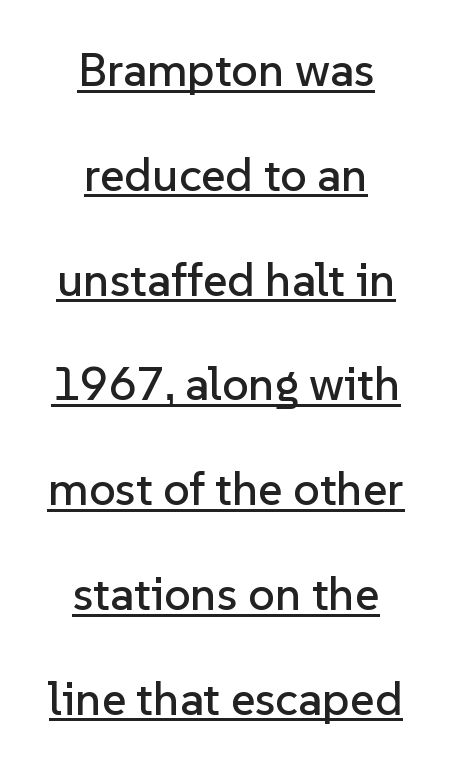
Q: Is the text italic (slanted)? A: No, it is upright.
Q: Is the typeface a serif or a sans-serif typeface? A: Sans-serif.
Q: Is the text underlined? A: Yes.
Q: How is the paragraph aligned? A: Centered.
Q: Is the spacing between letters normal or unusually wide? A: Normal.
Q: Is the spacing between lines tight, normal or loose? A: Loose.
Q: Width (condensed, normal, or wide)? A: Normal.
Q: Stroke contrast? A: Low.
Q: x-height? A: Medium.
Q: Monospaced? A: No.
